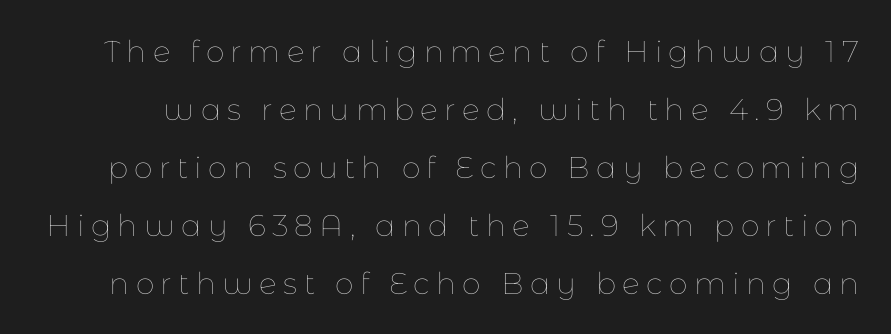
Summary of weight: not heavy and not bold. Look at the tracking — it's clearly loosened, letters drifting apart. Characters remain perfectly vertical along every line. Rule under the text: the space is simply empty. Character widths vary here, with narrow letters taking less room than wide ones. Quick note: interline space is abundant.
